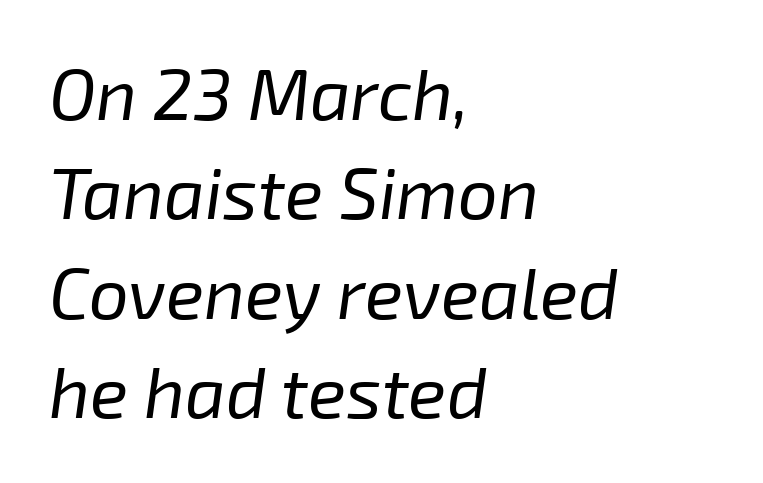
Q: Is the text bold? A: No.
Q: Is the text italic (slanted)? A: Yes, it leans right by about 8 degrees.
Q: Is the text underlined? A: No.
Q: How is the paragraph aligned? A: Left-aligned.
Q: Is the spacing between letters normal or unusually wide? A: Normal.
Q: Is the spacing between lines tight, normal or loose? A: Normal.
Q: Width (condensed, normal, or wide)? A: Normal.
Q: Stroke contrast? A: Low.
Q: x-height? A: Medium.
Q: Monospaced? A: No.
